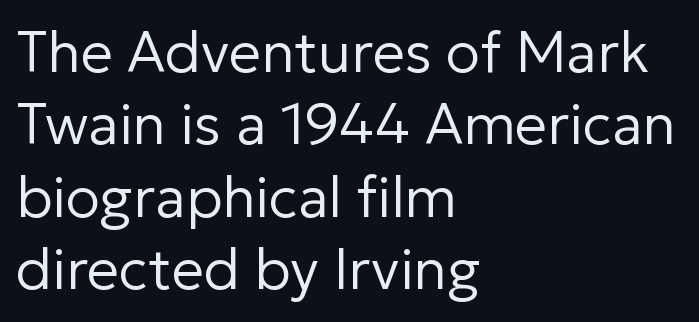
Rendered with straight, roman letterforms. The paragraph has a hard left edge and a soft right edge. No heavy texture on the line: the type isn't bold. Letter spacing: default.
